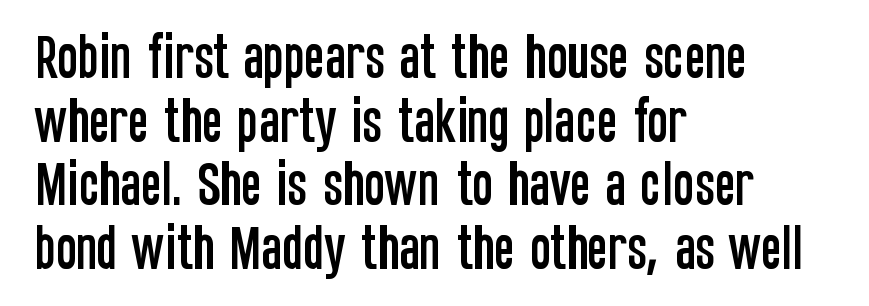
The image shows 49 px condensed sans-serif type, upright; set left-aligned, normal line spacing (1.3x), normal letter spacing, not underlined; low stroke contrast and a large x-height.
